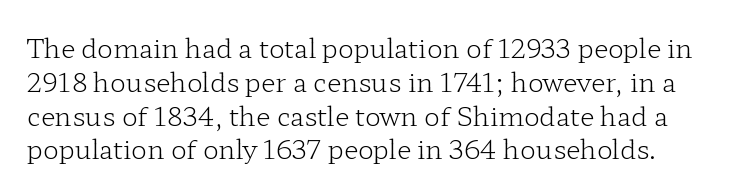
The line texture is even and compact thanks to regular tracking. Italic: no, the glyphs are upright roman. The foot of each line stays bare and open. The letters look calm and open, with moderate or lighter stems. The block of text has a typical density, with ordinary space between rows.
